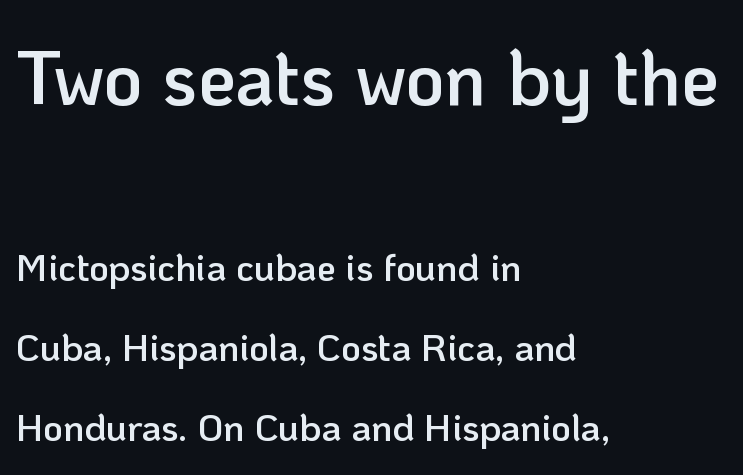
This rendering features lettering with no underline. Short and long lines alike share a common starting point at left. These lines are rendered in a variable-pitch font. The line texture is even and compact thanks to regular tracking. In terms of leading, this rendering errs on the spacious side. A fair bit of extra ink — the face is semibold, not bold.
